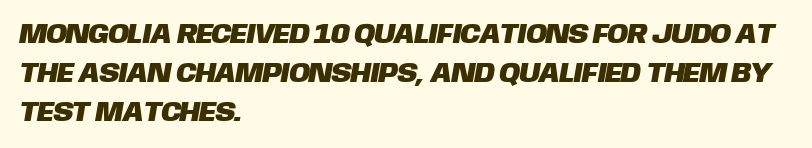
Q: Is the typeface a serif or a sans-serif typeface? A: Sans-serif.
Q: Is the text underlined? A: No.
Q: How is the paragraph aligned? A: Left-aligned.
Q: Is the spacing between letters normal or unusually wide? A: Normal.
Q: Is the spacing between lines tight, normal or loose? A: Normal.
Q: Width (condensed, normal, or wide)? A: Normal.
Q: Stroke contrast? A: Low.
Q: x-height? A: Large.
Q: Monospaced? A: No.
